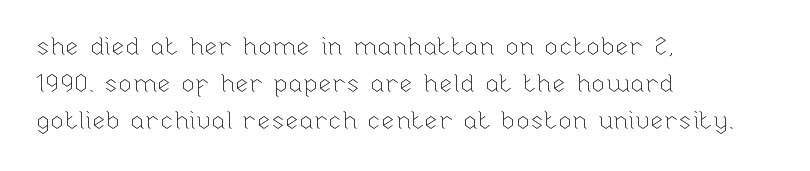
{"italic": "no", "bold": "no", "underline": "no", "align": "left", "line_spacing": "normal", "line_spacing_ratio": 1.48, "letter_spacing": "normal", "letter_spacing_em": 0.0, "glyph_px": 25}
